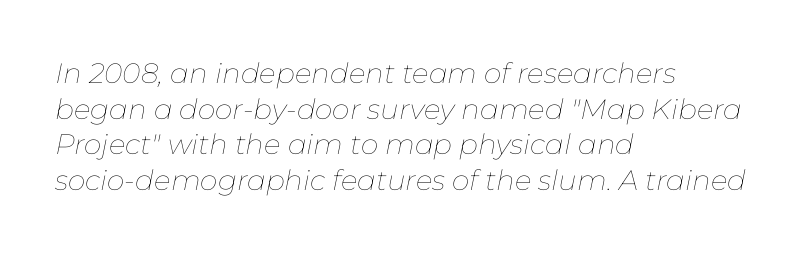
The image shows 28 px thin type, italic (leaning right); set left-aligned, normal line spacing (1.27x), normal letter spacing, not underlined; low stroke contrast and a medium x-height.
